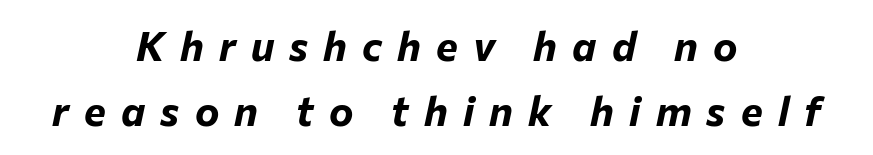
Reading down the block, each line starts at a different indent, mirrored at its end. Has an underline been added? It has not. If you drew a line through each stem, it would be angled. If you measured baseline to baseline, you'd find a middling distance. Words appear elongated and porous because spacing is wide. Note the varied advance widths — an 'i' is clearly narrower than an 'm'.
